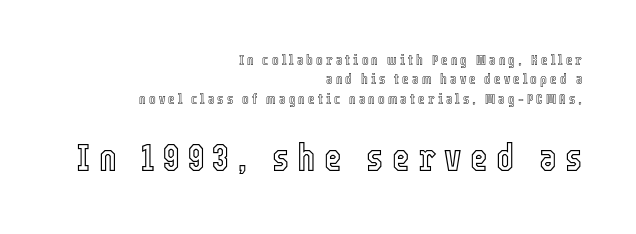
The image shows 38 px condensed type, upright; set right-aligned, normal line spacing (1.38x), unusually wide letter spacing (+0.22 em), not underlined; the second (bottom) block is 2.71x larger; a medium x-height.
